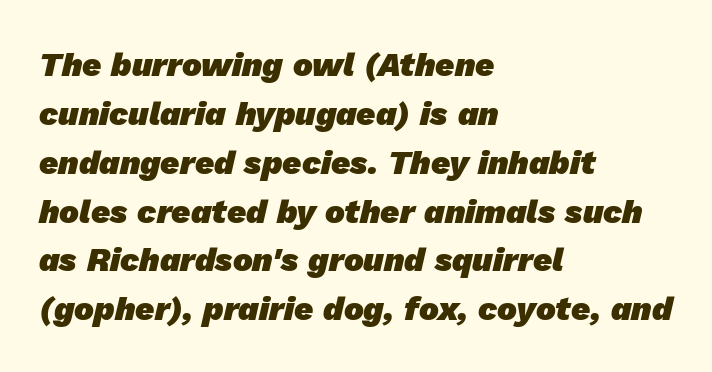
The image shows 33 px heavy sans-serif type; set left-aligned, normal line spacing (1.48x), normal letter spacing, not underlined; low stroke contrast and a medium x-height.
